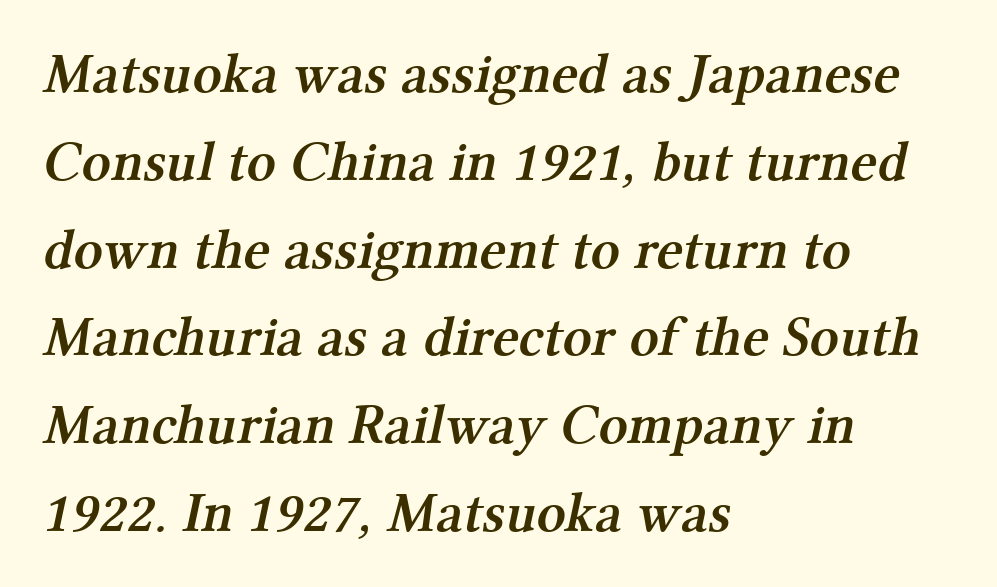
Q: Is the text bold? A: Semi-bold.
Q: Is the typeface a serif or a sans-serif typeface? A: Serif.
Q: Is the text underlined? A: No.
Q: How is the paragraph aligned? A: Left-aligned.
Q: Is the spacing between letters normal or unusually wide? A: Normal.
Q: Is the spacing between lines tight, normal or loose? A: Normal.
Q: Width (condensed, normal, or wide)? A: Normal.
Q: Stroke contrast? A: Medium.
Q: x-height? A: Medium.
Q: Monospaced? A: No.
